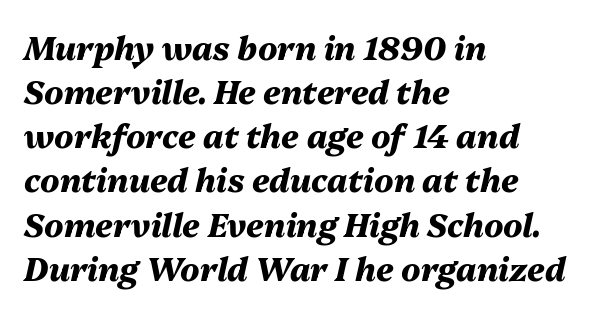
{"italic": "yes", "lean": "right", "slant_degrees": 13, "bold": "yes", "weight": "heavy", "width": "normal", "stroke_contrast": "medium", "x_height": "medium", "monospaced": "no", "underline": "no", "align": "left", "line_spacing": "normal", "line_spacing_ratio": 1.38, "letter_spacing": "normal", "letter_spacing_em": 0.0, "glyph_px": 32}
